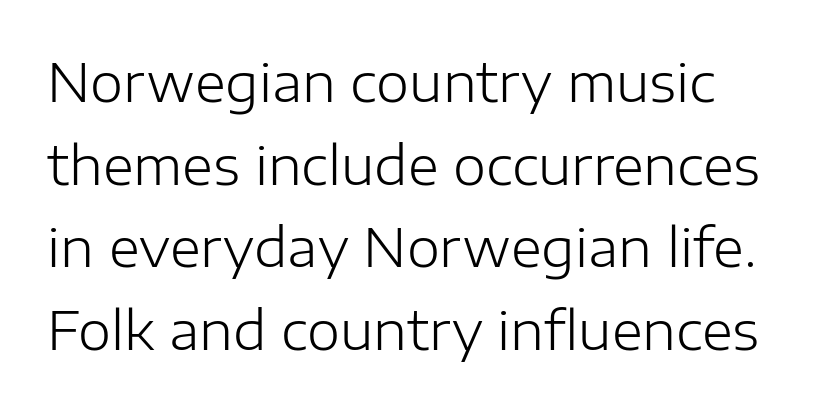
Q: Is the text bold? A: No.
Q: Is the text italic (slanted)? A: No, it is upright.
Q: Is the typeface a serif or a sans-serif typeface? A: Sans-serif.
Q: Is the text underlined? A: No.
Q: Is the spacing between letters normal or unusually wide? A: Normal.
Q: Is the spacing between lines tight, normal or loose? A: Normal.
Q: Width (condensed, normal, or wide)? A: Normal.
Q: Stroke contrast? A: Low.
Q: x-height? A: Medium.
Q: Monospaced? A: No.
